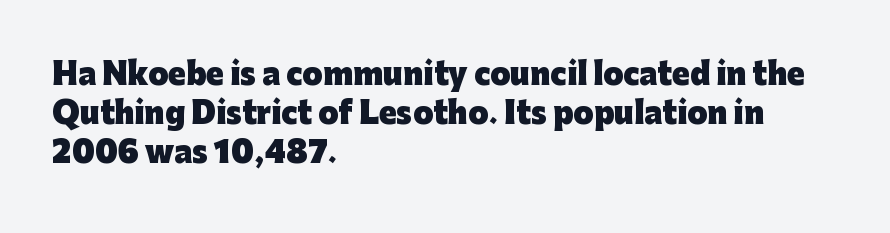
Q: Is the text bold? A: Yes.
Q: Is the text italic (slanted)? A: No, it is upright.
Q: Is the typeface a serif or a sans-serif typeface? A: Sans-serif.
Q: Is the text underlined? A: No.
Q: How is the paragraph aligned? A: Left-aligned.
Q: Is the spacing between letters normal or unusually wide? A: Normal.
Q: Is the spacing between lines tight, normal or loose? A: Normal.
Q: Width (condensed, normal, or wide)? A: Normal.
Q: Stroke contrast? A: Low.
Q: x-height? A: Medium.
Q: Monospaced? A: No.
